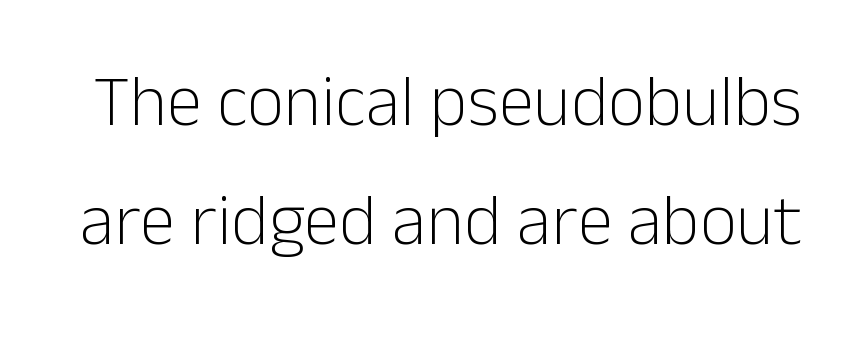
Q: Is the text bold? A: No.
Q: Is the text italic (slanted)? A: No, it is upright.
Q: Is the typeface a serif or a sans-serif typeface? A: Sans-serif.
Q: Is the text underlined? A: No.
Q: Is the spacing between letters normal or unusually wide? A: Normal.
Q: Is the spacing between lines tight, normal or loose? A: Normal.
Q: Width (condensed, normal, or wide)? A: Normal.
Q: Stroke contrast? A: Low.
Q: x-height? A: Medium.
Q: Monospaced? A: No.
